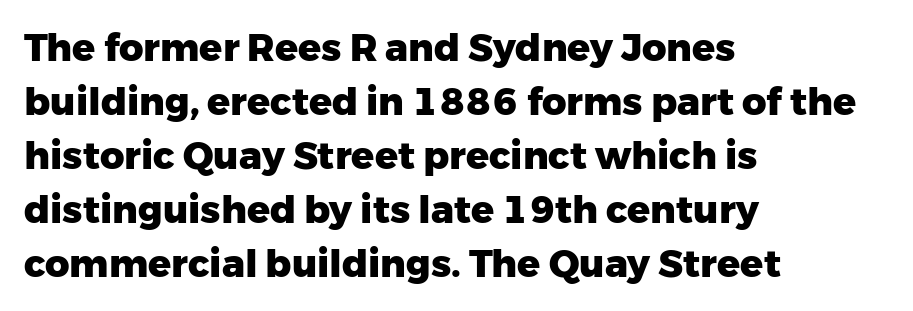
The designer went with a sans here, leaving each stem footless. Every letter is thick-stroked: bold, no question. The type is set solid horizontally, with unmodified tracking. Looks like regular typesetting: each glyph gets only the width it needs.
